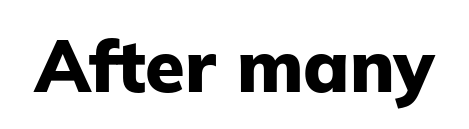
{"serif": "no", "italic": "no", "bold": "yes", "weight": "heavy", "width": "normal", "stroke_contrast": "low", "x_height": "medium", "monospaced": "no", "underline": "no", "letter_spacing": "normal", "letter_spacing_em": 0.0, "glyph_px": 72}
